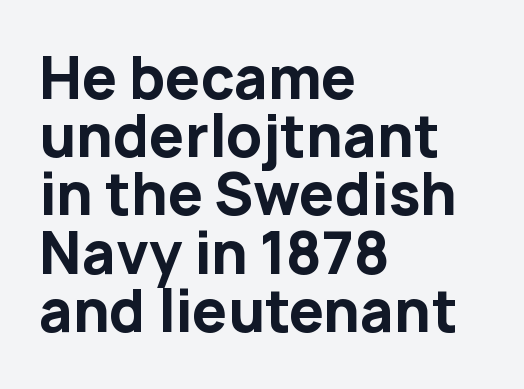
The image shows 56 px bold sans-serif type, upright; set left-aligned, tight line spacing (1.04x), normal letter spacing, not underlined; low stroke contrast and a medium x-height.
